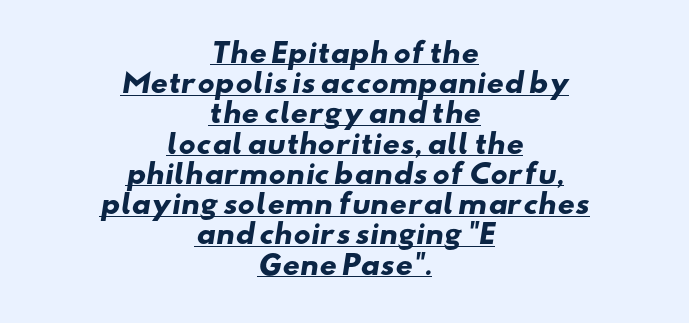
Q: Is the text bold? A: Yes.
Q: Is the text underlined? A: Yes.
Q: How is the paragraph aligned? A: Centered.
Q: Is the spacing between letters normal or unusually wide? A: Normal.
Q: Is the spacing between lines tight, normal or loose? A: Tight.
